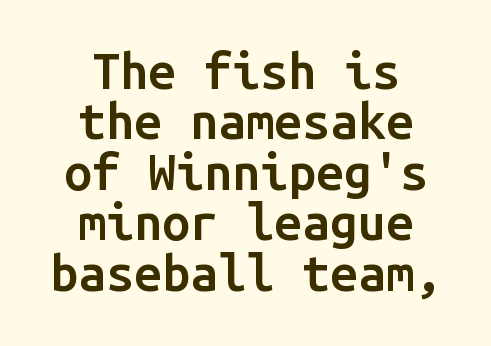
{"serif": "no", "italic": "no", "bold": "semi", "weight": "semibold", "width": "normal", "stroke_contrast": "low", "x_height": "medium", "monospaced": "yes", "underline": "no", "align": "center", "line_spacing": "tight", "line_spacing_ratio": 1.01, "letter_spacing": "normal", "letter_spacing_em": 0.0, "glyph_px": 50}
